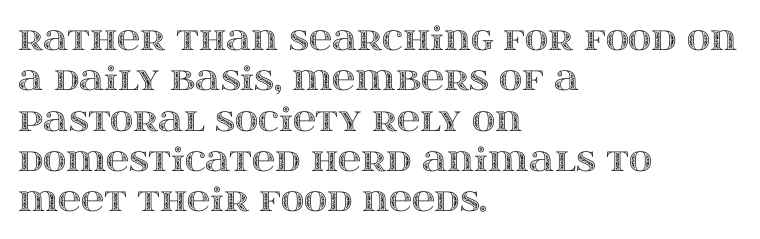
{"italic": "no", "width": "wide", "x_height": "large", "monospaced": "no", "underline": "no", "align": "left", "line_spacing": "normal", "line_spacing_ratio": 1.26, "letter_spacing": "normal", "letter_spacing_em": 0.0, "glyph_px": 32}
